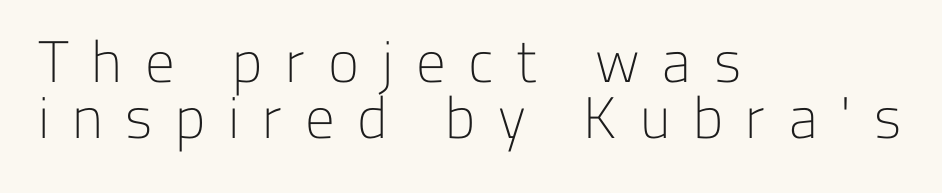
The zone under the glyphs is completely vacant. The line-height multiplier appears low, near solid setting. Rendered with straight, roman letterforms. The typeface chosen for these lines omits serifs.
